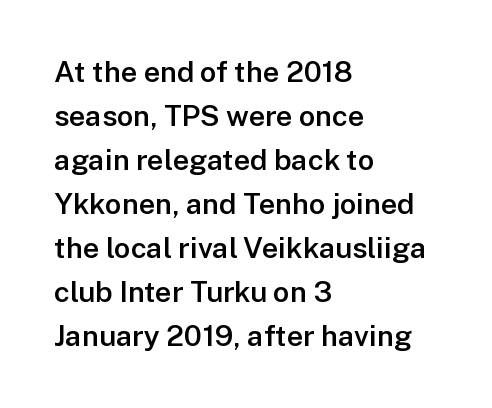
{"serif": "no", "italic": "no", "bold": "semi", "weight": "semibold", "width": "normal", "stroke_contrast": "low", "x_height": "medium", "monospaced": "no", "underline": "no", "align": "left", "line_spacing": "normal", "line_spacing_ratio": 1.52, "letter_spacing": "normal", "letter_spacing_em": 0.0, "glyph_px": 29}
